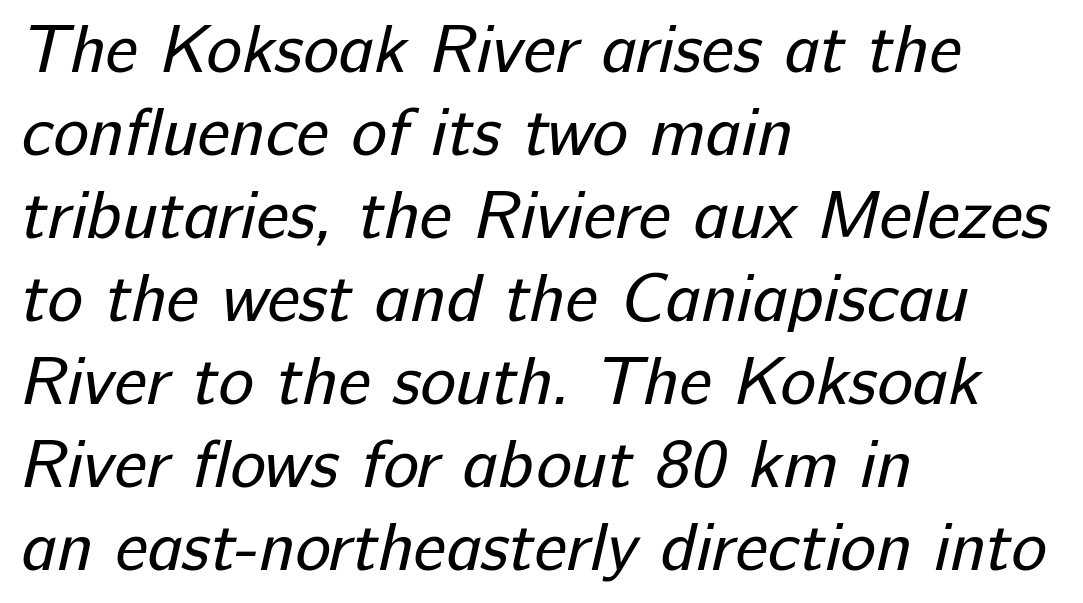
The image shows 67 px regular-weight sans-serif type; set left-aligned, line spacing 1.24x, normal letter spacing, not underlined; low stroke contrast and a medium x-height.
